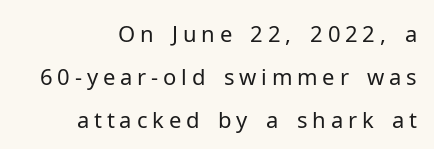
The image shows 22 px text type, upright; set loose line spacing (1.95x), unusually wide letter spacing (+0.22 em), not underlined.
